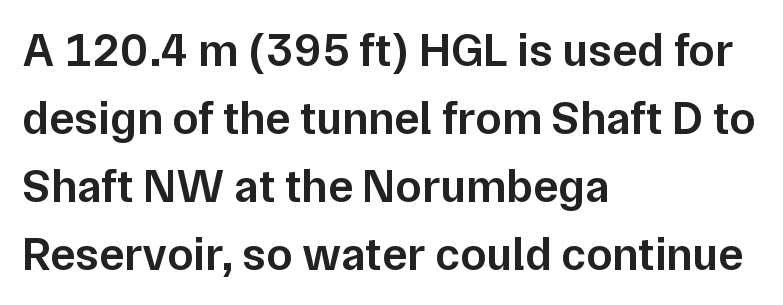
The image shows 47 px semibold sans-serif type, upright; set left-aligned, normal line spacing (1.45x), normal letter spacing, not underlined; low stroke contrast and a medium x-height.
